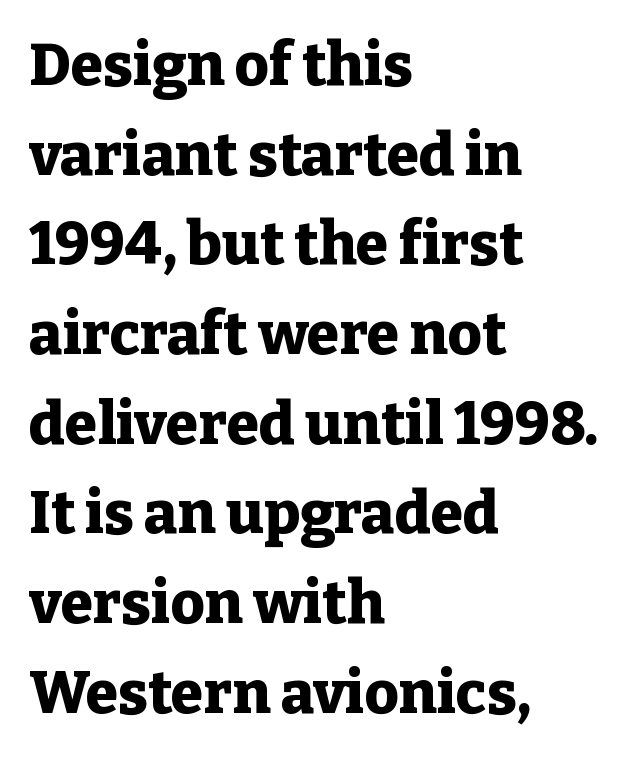
{"serif": "yes", "italic": "no", "bold": "yes", "weight": "heavy", "width": "normal", "stroke_contrast": "low", "x_height": "medium", "monospaced": "no", "underline": "no", "align": "left", "line_spacing": "normal", "line_spacing_ratio": 1.52, "letter_spacing": "normal", "letter_spacing_em": 0.0, "glyph_px": 59}
